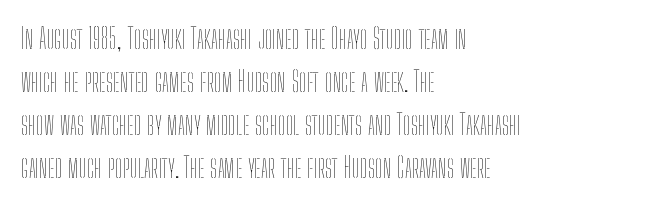
{"italic": "no", "bold": "no", "weight": "thin", "width": "condensed", "stroke_contrast": "low", "x_height": "medium", "monospaced": "no", "underline": "no", "align": "left", "line_spacing": "normal", "line_spacing_ratio": 1.53, "letter_spacing": "normal", "letter_spacing_em": 0.0, "glyph_px": 28}
